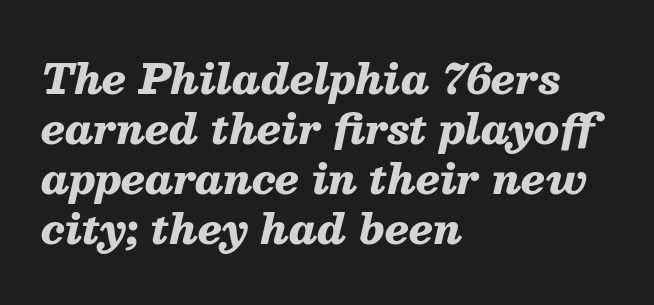
{"italic": "yes", "lean": "right", "slant_degrees": 13, "bold": "yes", "weight": "heavy", "width": "normal", "stroke_contrast": "medium", "x_height": "medium", "monospaced": "no", "underline": "no", "align": "left", "line_spacing_ratio": 1.22, "letter_spacing": "normal", "letter_spacing_em": 0.0, "glyph_px": 41}
